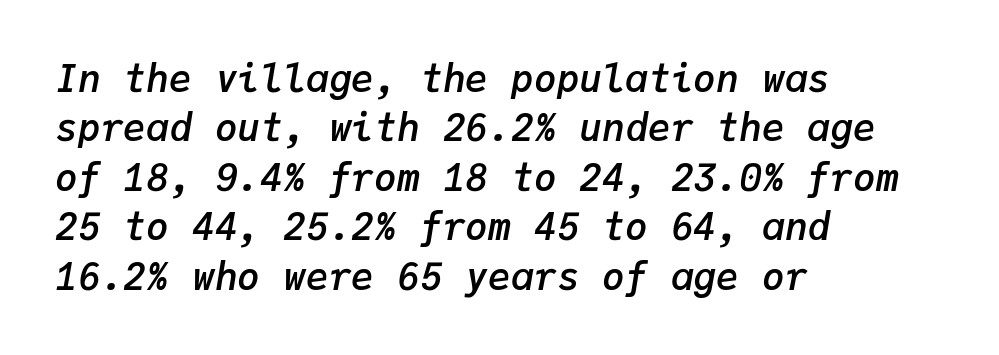
The image shows 38 px semibold type, italic (leaning right), monospaced; set left-aligned, normal line spacing (1.3x), normal letter spacing, not underlined; low stroke contrast and a medium x-height.
